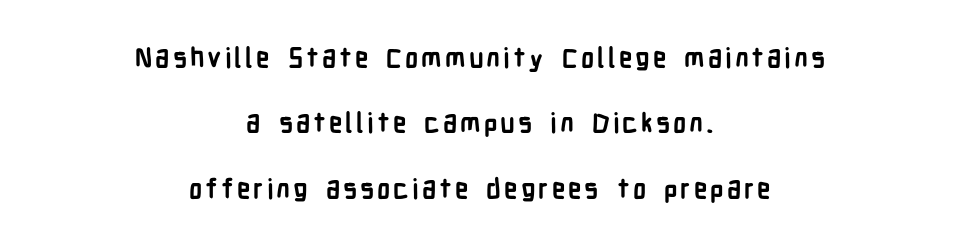
Reading down the column, the eye jumps a long way to each next line. Every row of glyphs is offset so its center matches the block's center. Descenders hang freely into open space. This is the regular roman posture of the typeface. A full-strength bold gives these letters their thick strokes.
